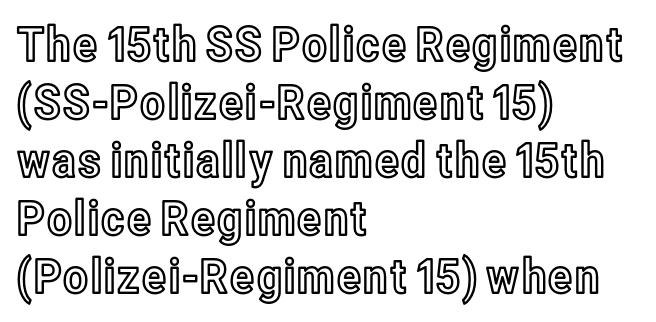
The image shows 48 px condensed type, upright; set left-aligned, line spacing 1.21x, normal letter spacing, not underlined; a medium x-height.
